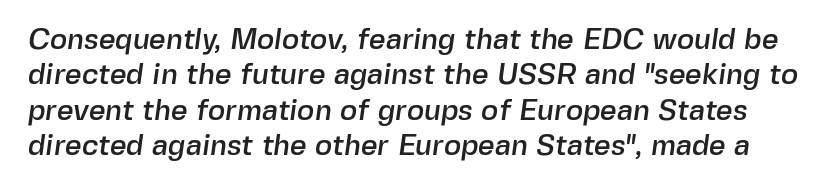
Q: Is the typeface a serif or a sans-serif typeface? A: Sans-serif.
Q: Is the text underlined? A: No.
Q: Is the spacing between letters normal or unusually wide? A: Normal.
Q: Width (condensed, normal, or wide)? A: Normal.
Q: x-height? A: Medium.
Q: Monospaced? A: No.
